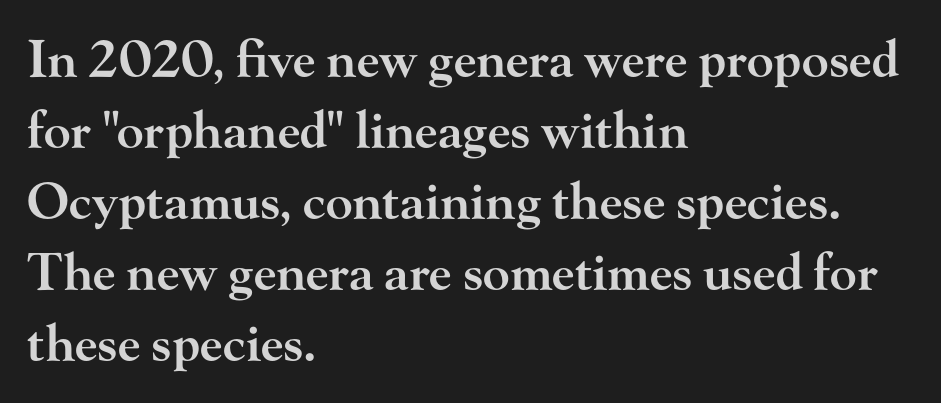
Character widths vary here, with narrow letters taking less room than wide ones. Each line starts at the same left margin while the right side varies. The passage shown is semibold, sitting just below true bold. Notice how descenders clear the ascenders below comfortably — that's standard leading.
